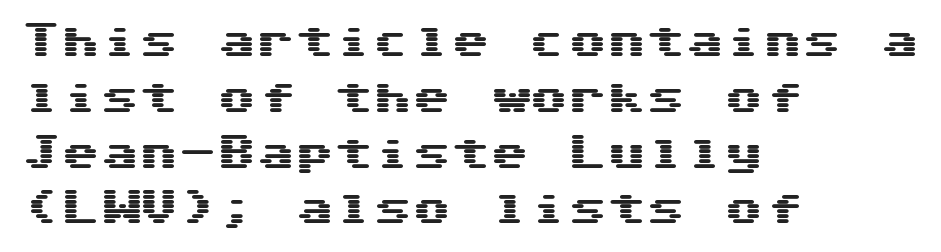
The image shows 39 px wide sans-serif type, upright, monospaced; set left-aligned, normal line spacing (1.43x), normal letter spacing, not underlined; medium stroke contrast and a medium x-height.
